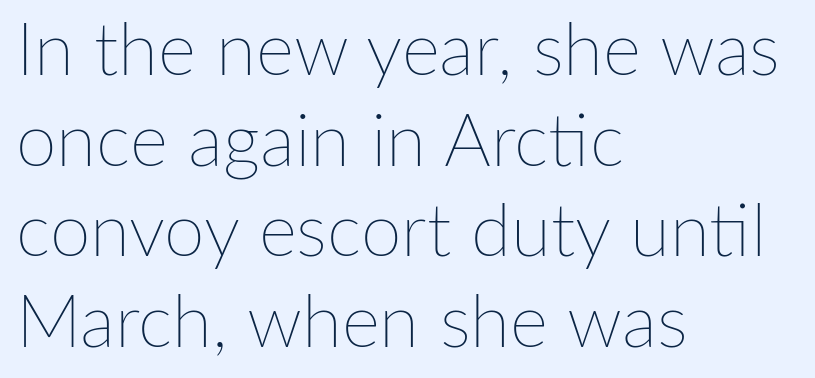
The image shows 73 px thin type, upright; set left-aligned, line spacing 1.24x, normal letter spacing, not underlined; low stroke contrast and a medium x-height.
